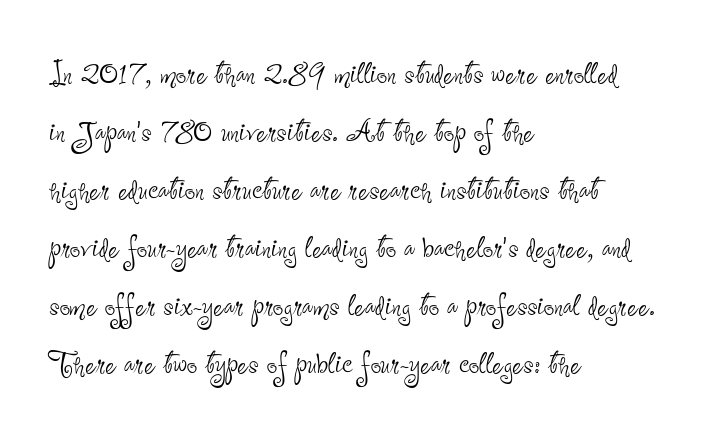
{"serif": "no", "bold": "no", "weight": "thin", "width": "condensed", "stroke_contrast": "low", "x_height": "small", "monospaced": "no", "underline": "no", "align": "left", "line_spacing": "normal", "line_spacing_ratio": 1.57, "letter_spacing": "normal", "letter_spacing_em": 0.0, "glyph_px": 37}
